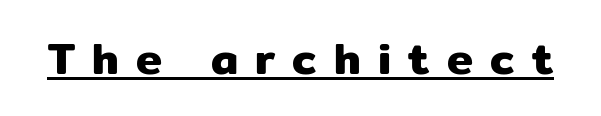
{"serif": "no", "italic": "no", "width": "normal", "stroke_contrast": "low", "x_height": "medium", "monospaced": "no", "underline": "yes", "letter_spacing": "wide", "letter_spacing_em": 0.39, "glyph_px": 44}
